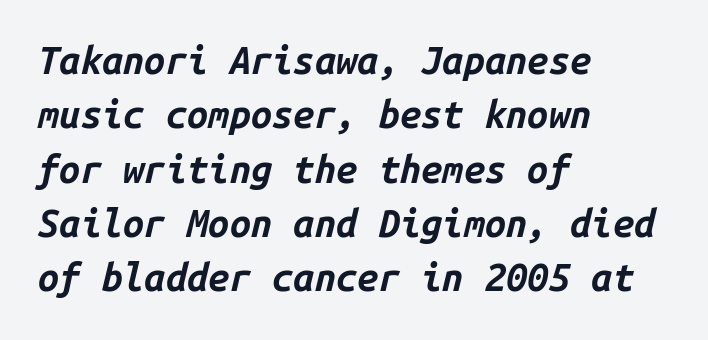
{"italic": "yes", "lean": "right", "slant_degrees": 14, "bold": "yes", "weight": "bold", "width": "normal", "stroke_contrast": "low", "x_height": "medium", "monospaced": "yes", "underline": "no", "align": "left", "line_spacing": "normal", "line_spacing_ratio": 1.43, "letter_spacing": "normal", "letter_spacing_em": 0.0, "glyph_px": 38}
